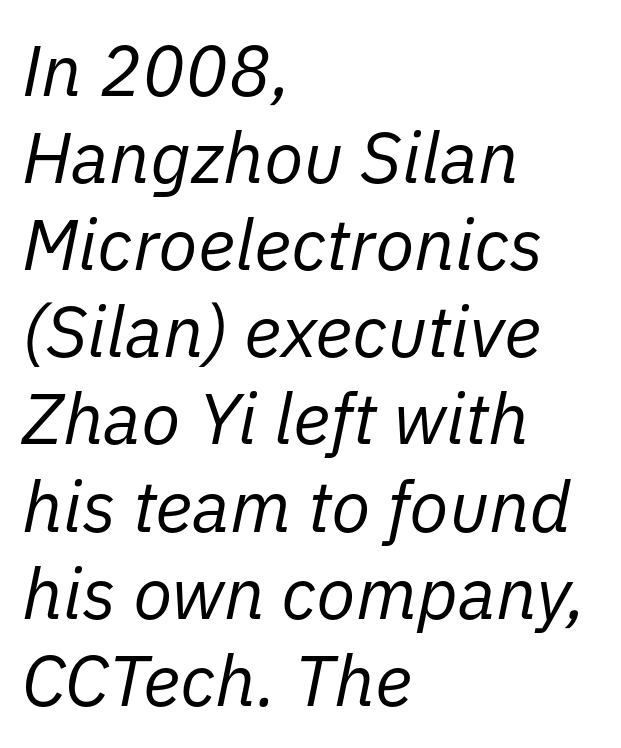
{"italic": "yes", "lean": "right", "slant_degrees": 11, "bold": "no", "weight": "regular", "width": "normal", "stroke_contrast": "low", "x_height": "medium", "monospaced": "no", "underline": "no", "align": "left", "line_spacing_ratio": 1.21, "letter_spacing": "normal", "letter_spacing_em": 0.0, "glyph_px": 72}
